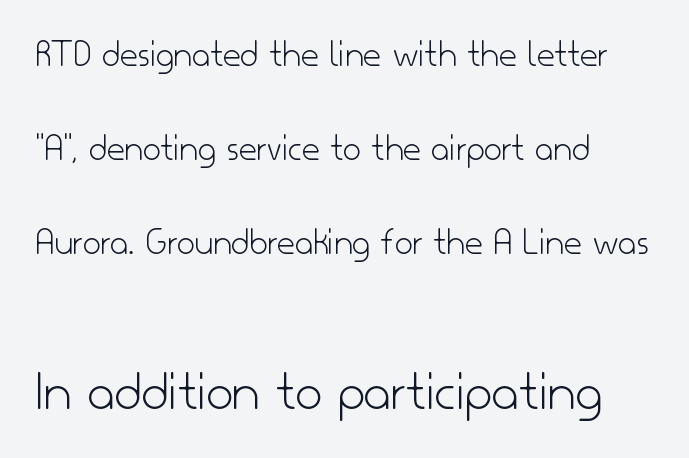
The image shows 58 px light sans-serif type, upright; set left-aligned, loose line spacing (2.41x), normal letter spacing, not underlined; the second (bottom) block is 1.49x larger; low stroke contrast and a small x-height.
